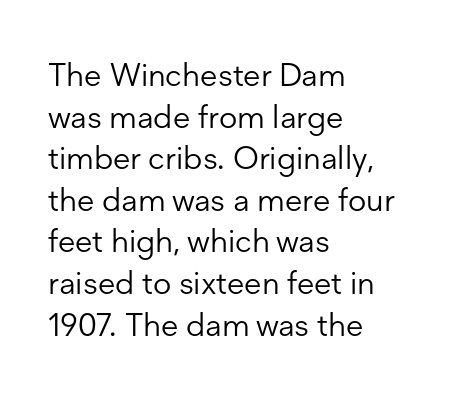
Q: Is the text bold? A: No.
Q: Is the text italic (slanted)? A: No, it is upright.
Q: Is the typeface a serif or a sans-serif typeface? A: Sans-serif.
Q: Is the text underlined? A: No.
Q: How is the paragraph aligned? A: Left-aligned.
Q: Is the spacing between letters normal or unusually wide? A: Normal.
Q: Is the spacing between lines tight, normal or loose? A: Normal.
Q: Width (condensed, normal, or wide)? A: Normal.
Q: Stroke contrast? A: Low.
Q: x-height? A: Medium.
Q: Monospaced? A: No.
